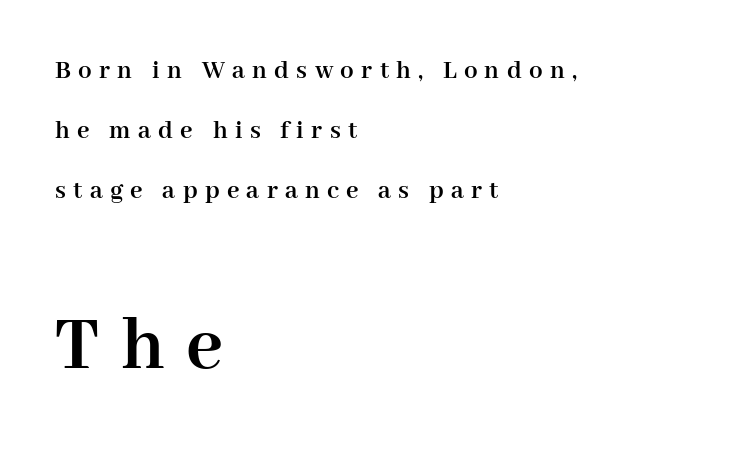
Q: Is the text bold? A: Yes.
Q: Is the text italic (slanted)? A: No, it is upright.
Q: Is the typeface a serif or a sans-serif typeface? A: Serif.
Q: Is the text underlined? A: No.
Q: How is the paragraph aligned? A: Left-aligned.
Q: Is the spacing between letters normal or unusually wide? A: Unusually wide.
Q: Is the spacing between lines tight, normal or loose? A: Loose.
Q: Which block of text is set in a larger size, the first (top) or the second (bottom)? A: The second (bottom) one.
Q: Width (condensed, normal, or wide)? A: Normal.
Q: Stroke contrast? A: High.
Q: x-height? A: Medium.
Q: Monospaced? A: No.
